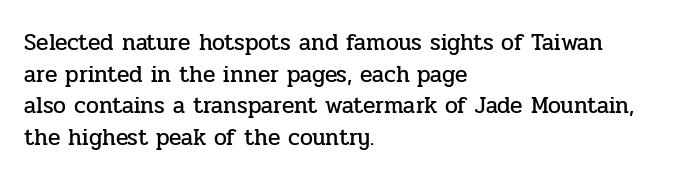
The tracking reads as untouched default to a designer's eye. These lines were composed using upright roman letters. A clean baseline with only descenders dipping below it. The designer left line spacing at the default. The lines are quadded left.
